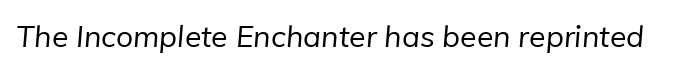
The image shows 30 px regular-weight sans-serif type; set normal letter spacing, not underlined; low stroke contrast and a medium x-height.
